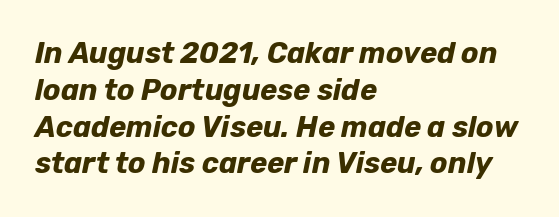
{"italic": "yes", "lean": "right", "slant_degrees": 12, "bold": "yes", "weight": "bold", "width": "normal", "stroke_contrast": "low", "x_height": "medium", "monospaced": "no", "underline": "no", "align": "left", "line_spacing": "normal", "line_spacing_ratio": 1.27, "letter_spacing": "normal", "letter_spacing_em": 0.0, "glyph_px": 29}
